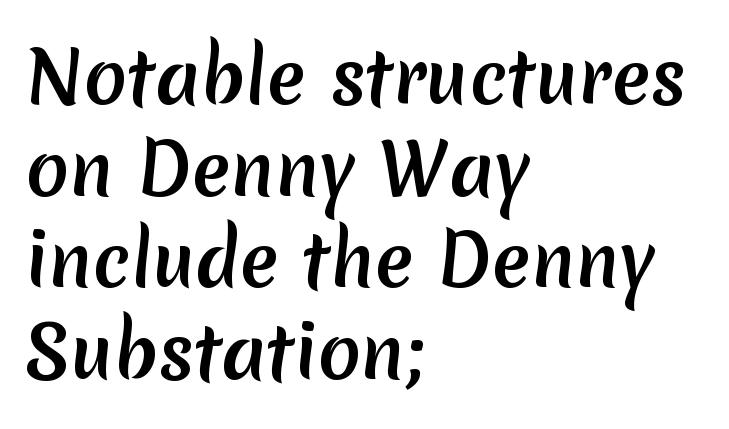
{"serif": "no", "width": "normal", "stroke_contrast": "medium", "x_height": "medium", "monospaced": "no", "underline": "no", "align": "left", "line_spacing": "normal", "line_spacing_ratio": 1.29, "letter_spacing": "normal", "letter_spacing_em": 0.0, "glyph_px": 71}
